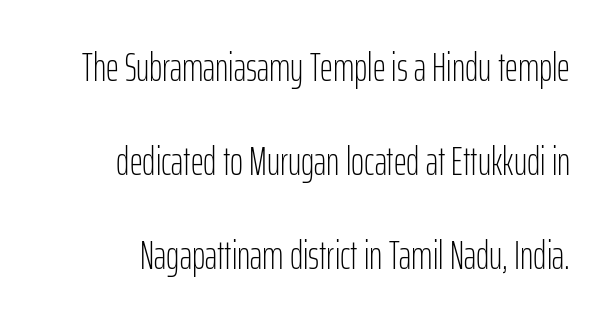
The letters sit at their default tracking, neither squeezed nor spread. The line-height multiplier appears high, well above default. To sum up the face: it is a sans, with no serifs. Where is the straight margin? On the right.
